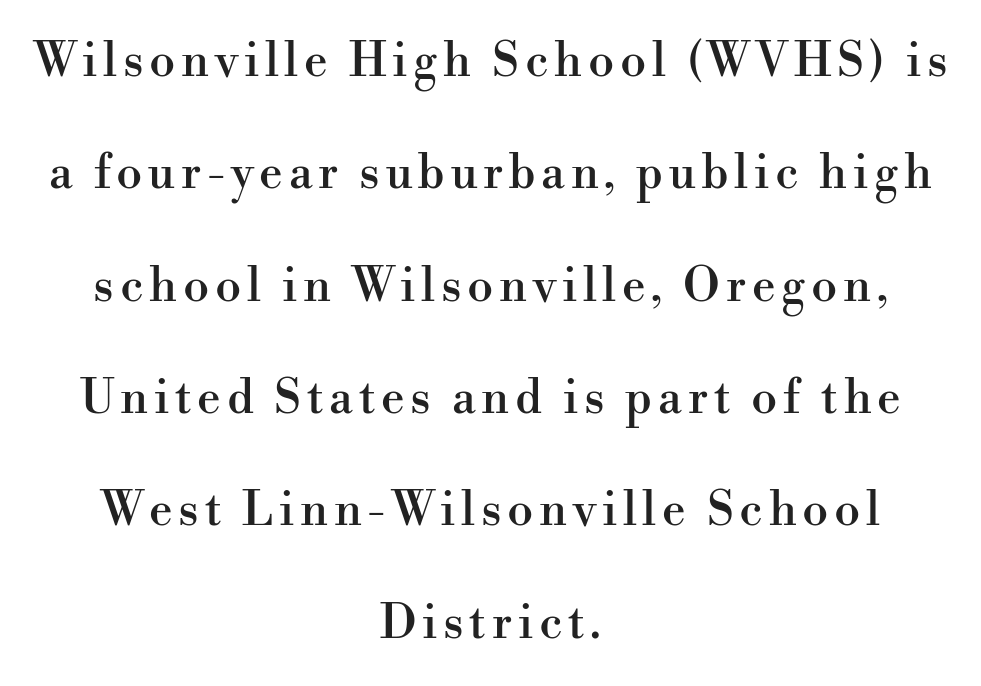
The image shows 47 px serif type, upright; set centered, loose line spacing (2.39x), not underlined; high stroke contrast and a small x-height.
